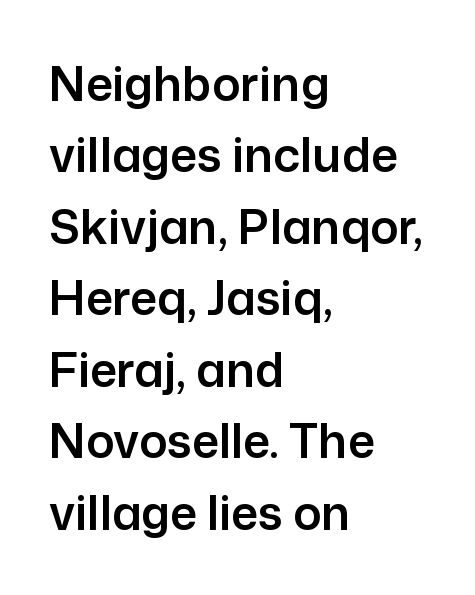
Q: Is the text italic (slanted)? A: No, it is upright.
Q: Is the typeface a serif or a sans-serif typeface? A: Sans-serif.
Q: Is the text underlined? A: No.
Q: How is the paragraph aligned? A: Left-aligned.
Q: Is the spacing between letters normal or unusually wide? A: Normal.
Q: Is the spacing between lines tight, normal or loose? A: Normal.
Q: Width (condensed, normal, or wide)? A: Normal.
Q: Stroke contrast? A: Low.
Q: x-height? A: Medium.
Q: Monospaced? A: No.
